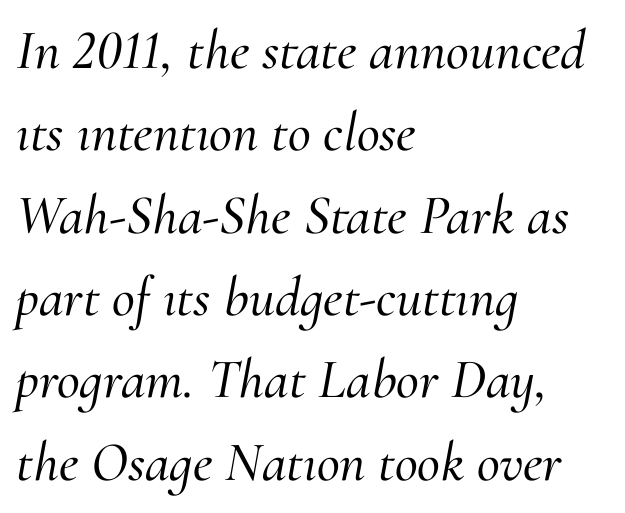
{"serif": "yes", "italic": "yes", "lean": "right", "slant_degrees": 10, "width": "normal", "stroke_contrast": "medium", "x_height": "small", "monospaced": "no", "underline": "no", "align": "left", "line_spacing": "normal", "line_spacing_ratio": 1.47, "letter_spacing": "normal", "letter_spacing_em": 0.0, "glyph_px": 56}
